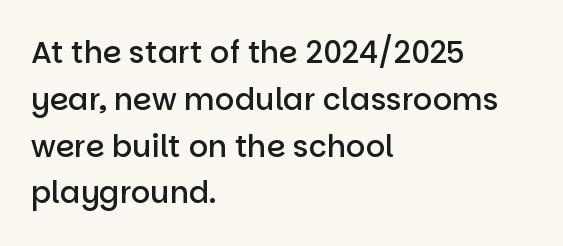
{"serif": "no", "italic": "no", "bold": "semi", "weight": "semibold", "width": "normal", "stroke_contrast": "low", "x_height": "large", "monospaced": "no", "underline": "no", "align": "left", "line_spacing": "normal", "line_spacing_ratio": 1.56, "letter_spacing": "normal", "letter_spacing_em": 0.0, "glyph_px": 30}
